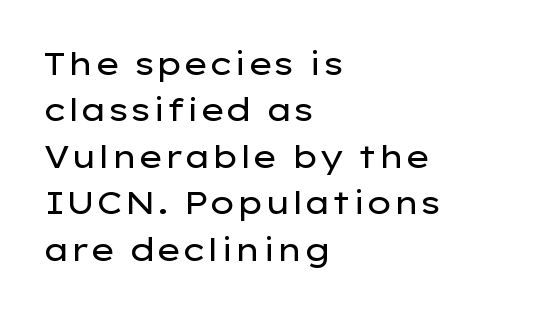
The line-height multiplier appears to be the usual default. The lettering holds an erect, upright posture throughout. Do the characters align in a grid? No, the font is proportional. Unlike a traditional serif, this face leaves its strokes unadorned.
